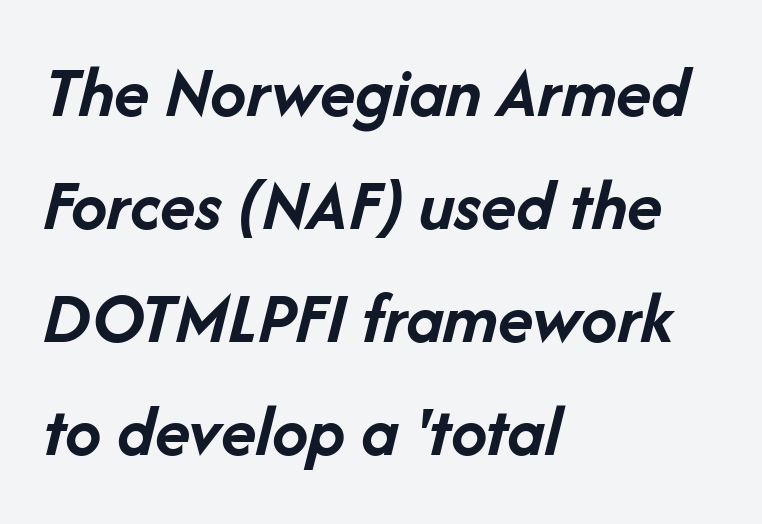
Q: Is the text bold? A: Yes.
Q: Is the text italic (slanted)? A: Yes, it leans right by about 14 degrees.
Q: Is the text underlined? A: No.
Q: How is the paragraph aligned? A: Left-aligned.
Q: Is the spacing between letters normal or unusually wide? A: Normal.
Q: Is the spacing between lines tight, normal or loose? A: Normal.
Q: Width (condensed, normal, or wide)? A: Normal.
Q: Stroke contrast? A: Low.
Q: x-height? A: Medium.
Q: Monospaced? A: No.
